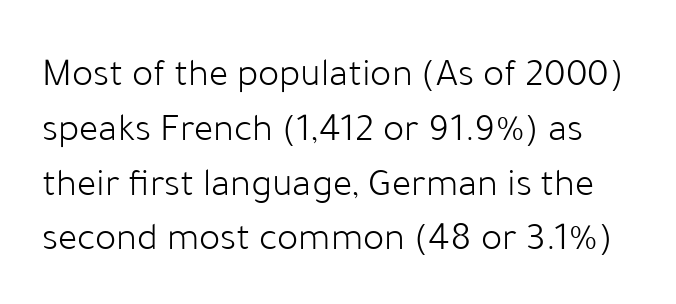
{"serif": "no", "italic": "no", "bold": "no", "weight": "light", "width": "normal", "stroke_contrast": "low", "x_height": "medium", "monospaced": "no", "underline": "no", "line_spacing": "normal", "line_spacing_ratio": 1.37, "letter_spacing": "normal", "letter_spacing_em": 0.0, "glyph_px": 40}
